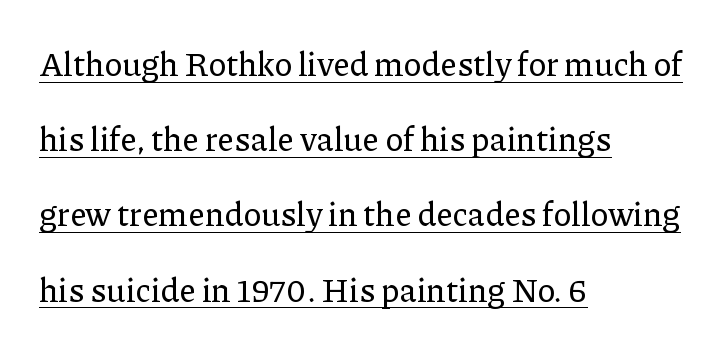
{"serif": "yes", "italic": "no", "width": "normal", "stroke_contrast": "low", "x_height": "medium", "monospaced": "no", "underline": "yes", "align": "left", "line_spacing": "loose", "line_spacing_ratio": 2.28, "letter_spacing": "normal", "letter_spacing_em": 0.0, "glyph_px": 33}
